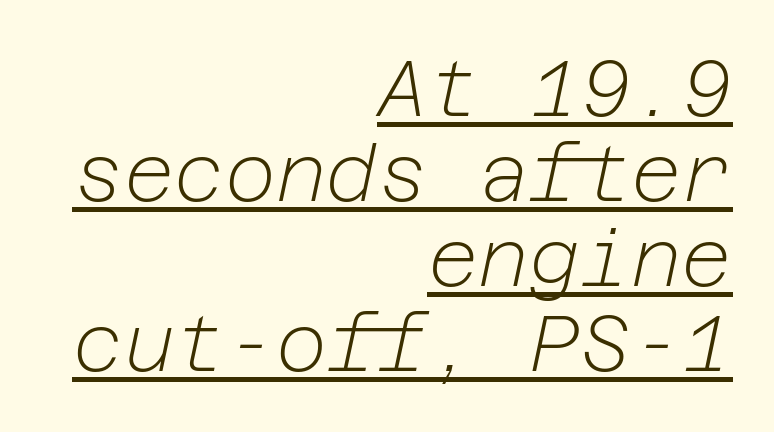
Q: Is the text bold? A: No.
Q: Is the text italic (slanted)? A: Yes, it leans right by about 12 degrees.
Q: Is the text underlined? A: Yes.
Q: How is the paragraph aligned? A: Right-aligned.
Q: Is the spacing between letters normal or unusually wide? A: Normal.
Q: Is the spacing between lines tight, normal or loose? A: Tight.
Q: Width (condensed, normal, or wide)? A: Normal.
Q: Stroke contrast? A: Low.
Q: x-height? A: Medium.
